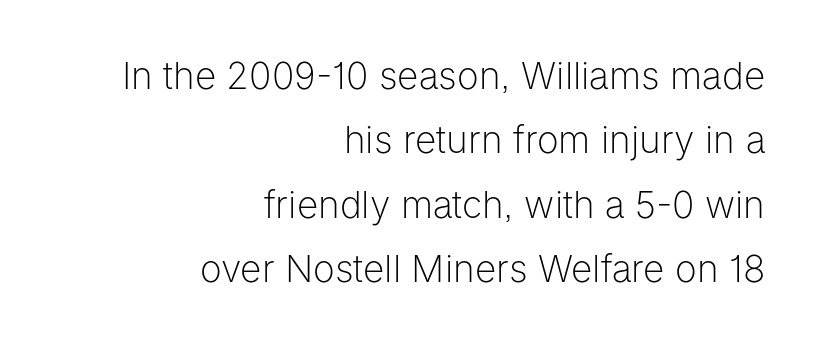
{"serif": "no", "italic": "no", "bold": "no", "weight": "light", "width": "normal", "stroke_contrast": "low", "x_height": "medium", "monospaced": "no", "underline": "no", "align": "right", "line_spacing_ratio": 1.74, "letter_spacing": "normal", "letter_spacing_em": 0.0, "glyph_px": 37}
